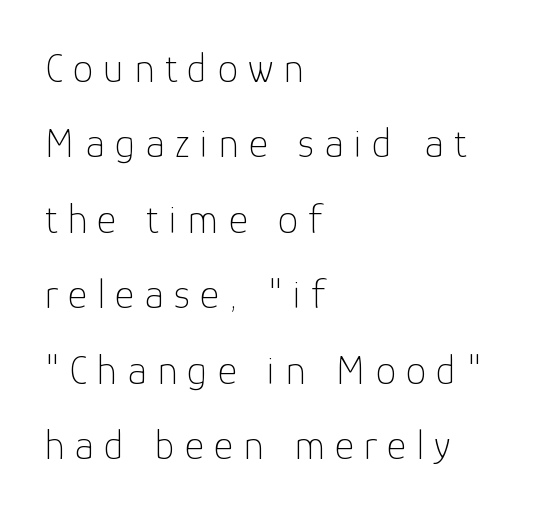
The image shows 41 px thin sans-serif type, upright; set left-aligned, line spacing 1.84x, unusually wide letter spacing (+0.25 em), not underlined; low stroke contrast and a medium x-height.
